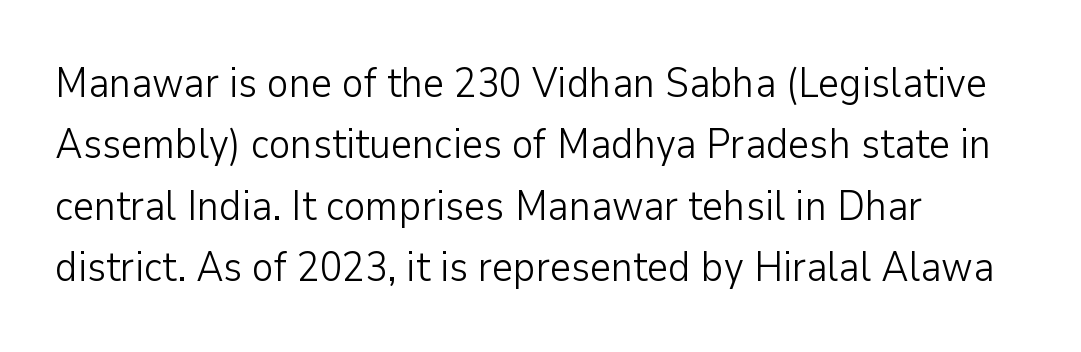
The image shows 41 px light sans-serif type, upright; set left-aligned, normal line spacing (1.5x), normal letter spacing, not underlined; low stroke contrast and a medium x-height.
